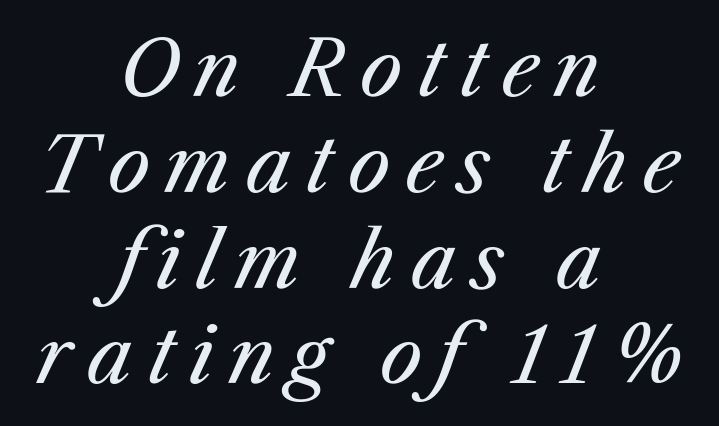
{"italic": "yes", "lean": "right", "slant_degrees": 23, "bold": "no", "weight": "regular", "width": "normal", "stroke_contrast": "medium", "x_height": "medium", "monospaced": "no", "underline": "no", "align": "center", "line_spacing": "normal", "line_spacing_ratio": 1.26, "letter_spacing": "wide", "letter_spacing_em": 0.2, "glyph_px": 76}
